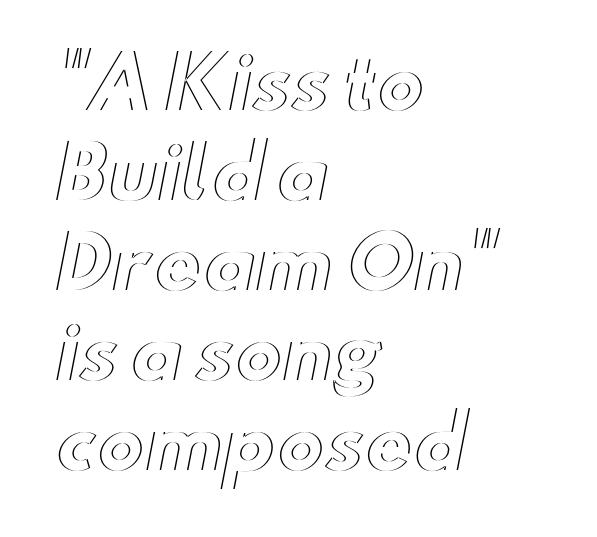
{"width": "wide", "x_height": "small", "monospaced": "no", "underline": "no", "align": "left", "line_spacing": "normal", "line_spacing_ratio": 1.25, "letter_spacing": "normal", "letter_spacing_em": 0.0, "glyph_px": 72}
